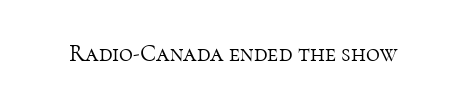
{"italic": "no", "bold": "no", "underline": "no", "letter_spacing": "normal", "letter_spacing_em": 0.0, "glyph_px": 24}
